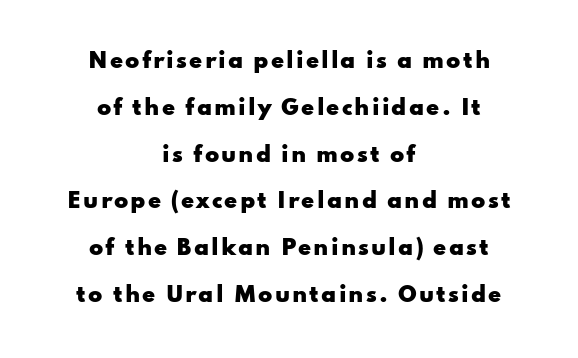
Descenders hang freely into open space. Posture: upright roman. These lines stand farther apart than default settings would place them. The glyphs have the mass of a bold cut.
